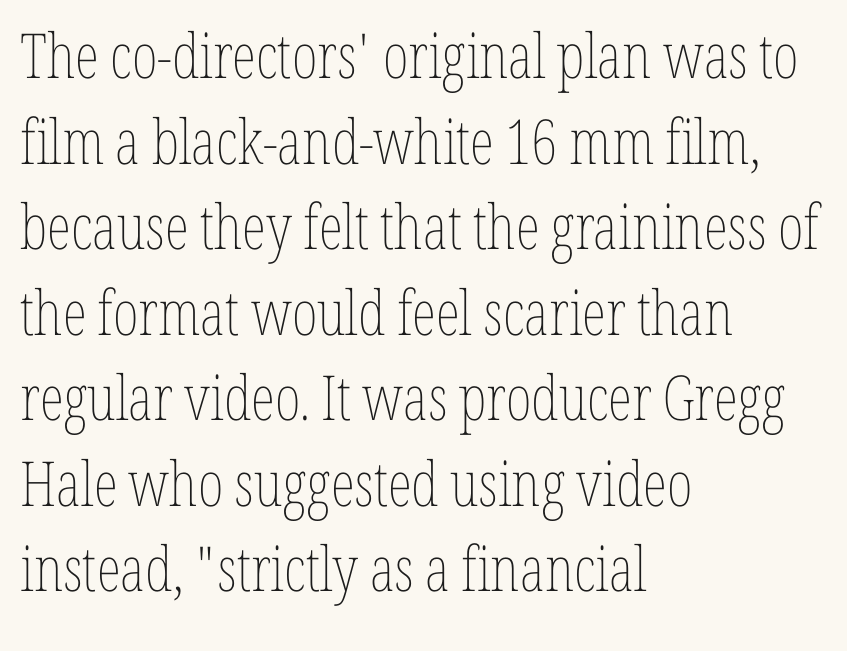
{"italic": "no", "bold": "no", "weight": "thin", "width": "condensed", "stroke_contrast": "low", "x_height": "medium", "monospaced": "no", "underline": "no", "align": "left", "line_spacing": "normal", "line_spacing_ratio": 1.38, "letter_spacing": "normal", "letter_spacing_em": 0.0, "glyph_px": 62}
